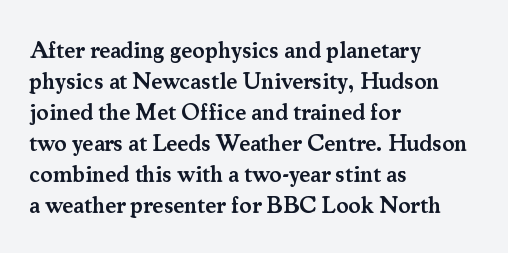
Q: Is the text bold? A: Semi-bold.
Q: Is the text italic (slanted)? A: No, it is upright.
Q: Is the text underlined? A: No.
Q: How is the paragraph aligned? A: Left-aligned.
Q: Is the spacing between letters normal or unusually wide? A: Normal.
Q: Is the spacing between lines tight, normal or loose? A: Normal.
